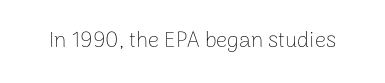
{"italic": "no", "bold": "no", "underline": "no", "letter_spacing": "normal", "letter_spacing_em": 0.0, "glyph_px": 22}
